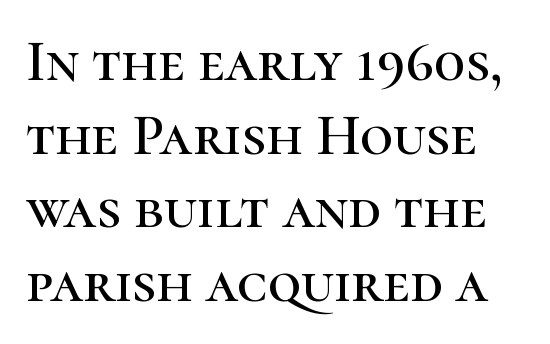
The image shows 58 px serif type, upright; set normal line spacing (1.27x), normal letter spacing, not underlined; high stroke contrast and a medium x-height.
